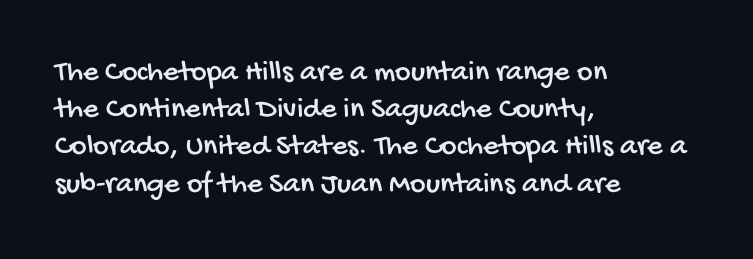
No extra tracking has been applied to these lines. Letters rest on an invisible, unmarked baseline. A typesetter would call this proportional, since set widths differ per character. The typeface chosen for these lines omits serifs.
